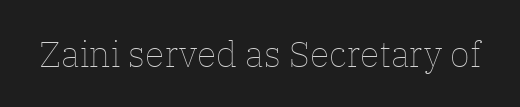
The image shows 36 px thin type, upright; set normal letter spacing, not underlined; low stroke contrast and a medium x-height.
